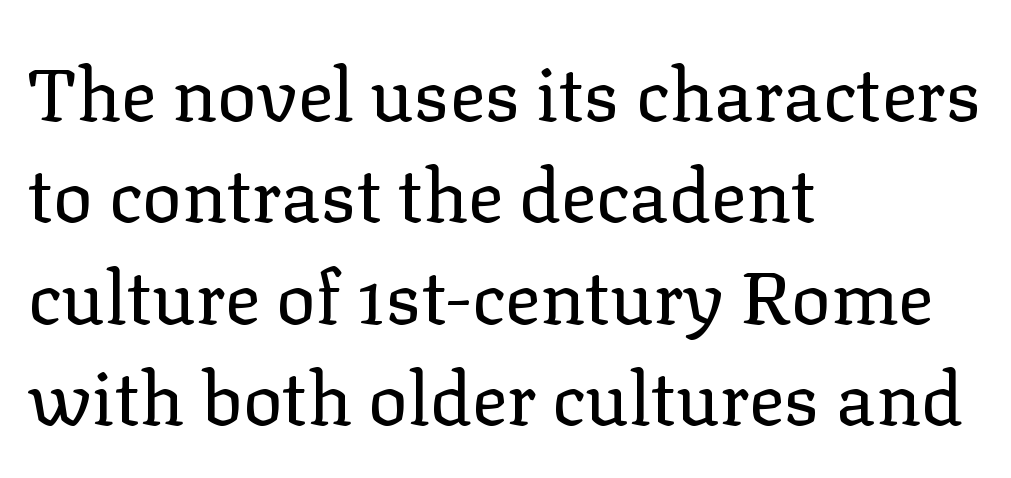
Just letters on the line, the space beneath them empty. The rendering uses a moderate line-height, typical for paragraphs. You could call the tracking neutral — neither tight nor loose. These lines are composed in type with serifs. Looks like regular typesetting: each glyph gets only the width it needs. No letter is thick-stroked: the sample isn't bold.
